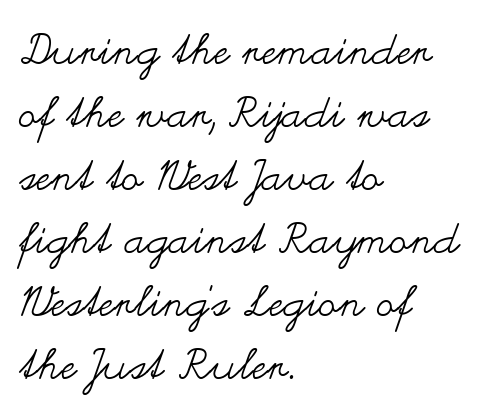
This reads as an unemphasized weight, regular at the heaviest. The face used here is proportionally spaced, like ordinary book or web type. These lines keep a tight, regular rhythm from letter to letter. Underlining? Definitely not there.
